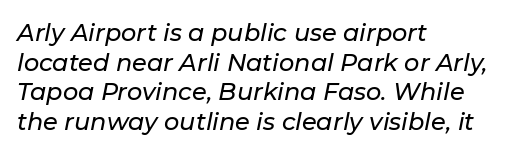
Every row of glyphs begins at an identical x-position on the left. Characters follow at the spacing the type designer built in. No word sits above an underline. The text carries the slant typical of an italic or oblique font.
